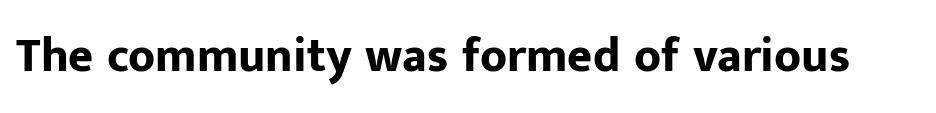
Q: Is the text bold? A: Yes.
Q: Is the text italic (slanted)? A: No, it is upright.
Q: Is the typeface a serif or a sans-serif typeface? A: Sans-serif.
Q: Is the text underlined? A: No.
Q: Is the spacing between letters normal or unusually wide? A: Normal.
Q: Width (condensed, normal, or wide)? A: Normal.
Q: Stroke contrast? A: Low.
Q: x-height? A: Medium.
Q: Monospaced? A: No.
